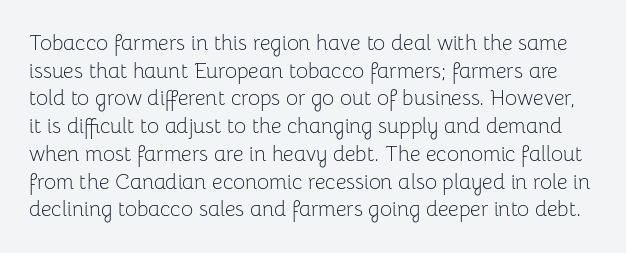
Q: Is the text bold? A: No.
Q: Is the text italic (slanted)? A: No, it is upright.
Q: Is the text underlined? A: No.
Q: Is the spacing between letters normal or unusually wide? A: Normal.
Q: Is the spacing between lines tight, normal or loose? A: Normal.
